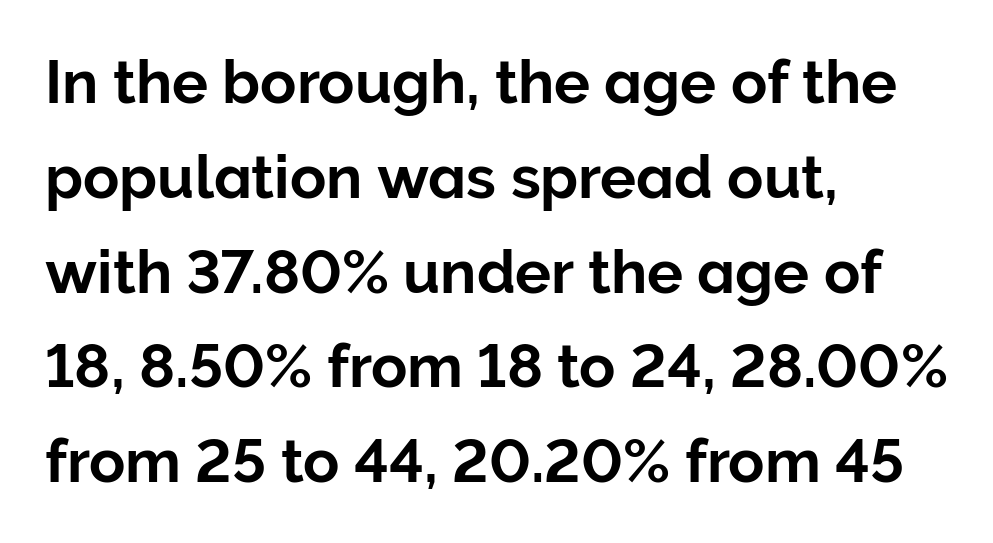
A normal amount of white space separates one row of letters from the next. Plain, unruled lines of type. The letters carry no serifs — their stems end cleanly without finishing strokes. The letters stand upright; this is a roman face.
